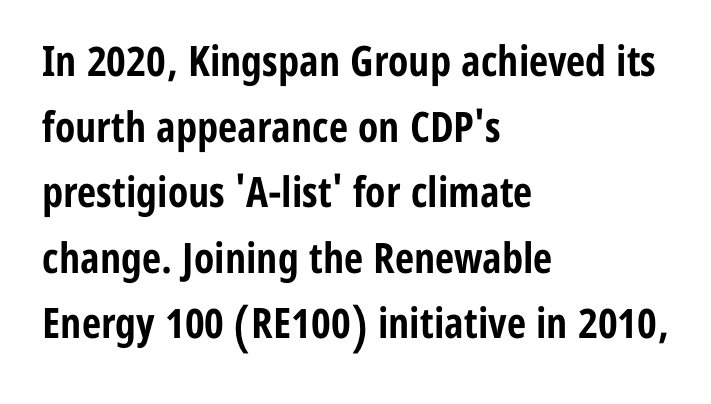
Q: Is the text bold? A: Yes.
Q: Is the text italic (slanted)? A: No, it is upright.
Q: Is the typeface a serif or a sans-serif typeface? A: Sans-serif.
Q: Is the text underlined? A: No.
Q: How is the paragraph aligned? A: Left-aligned.
Q: Is the spacing between letters normal or unusually wide? A: Normal.
Q: Is the spacing between lines tight, normal or loose? A: Normal.
Q: Width (condensed, normal, or wide)? A: Condensed.
Q: Stroke contrast? A: Low.
Q: x-height? A: Medium.
Q: Monospaced? A: No.
